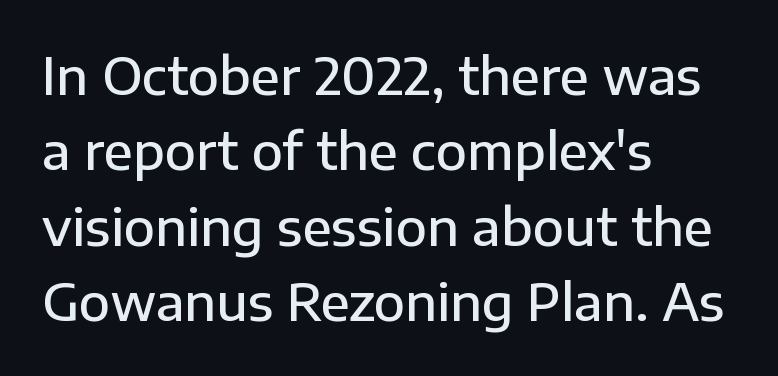
Q: Is the text bold? A: Semi-bold.
Q: Is the text italic (slanted)? A: No, it is upright.
Q: Is the typeface a serif or a sans-serif typeface? A: Sans-serif.
Q: Is the text underlined? A: No.
Q: How is the paragraph aligned? A: Left-aligned.
Q: Is the spacing between letters normal or unusually wide? A: Normal.
Q: Is the spacing between lines tight, normal or loose? A: Normal.
Q: Width (condensed, normal, or wide)? A: Normal.
Q: Stroke contrast? A: Low.
Q: x-height? A: Medium.
Q: Monospaced? A: No.
